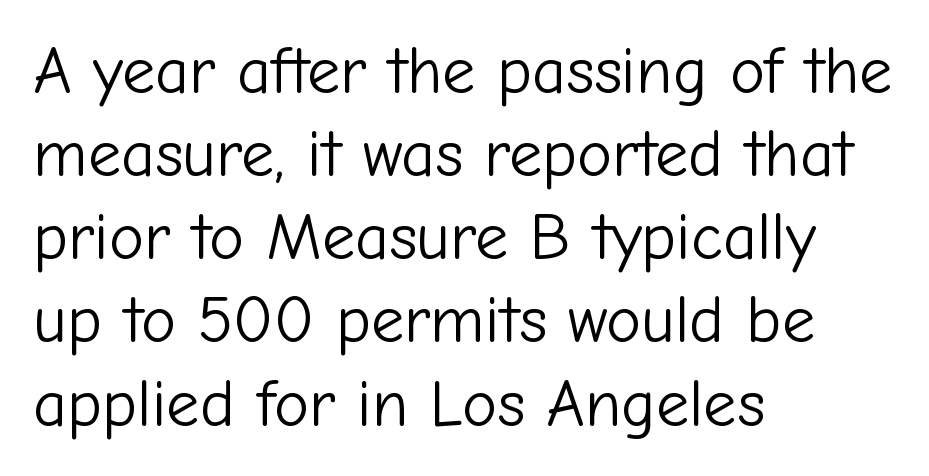
Q: Is the text bold? A: No.
Q: Is the text italic (slanted)? A: No, it is upright.
Q: Is the typeface a serif or a sans-serif typeface? A: Sans-serif.
Q: Is the text underlined? A: No.
Q: How is the paragraph aligned? A: Left-aligned.
Q: Is the spacing between letters normal or unusually wide? A: Normal.
Q: Is the spacing between lines tight, normal or loose? A: Normal.
Q: Width (condensed, normal, or wide)? A: Normal.
Q: Stroke contrast? A: Low.
Q: x-height? A: Medium.
Q: Monospaced? A: No.
